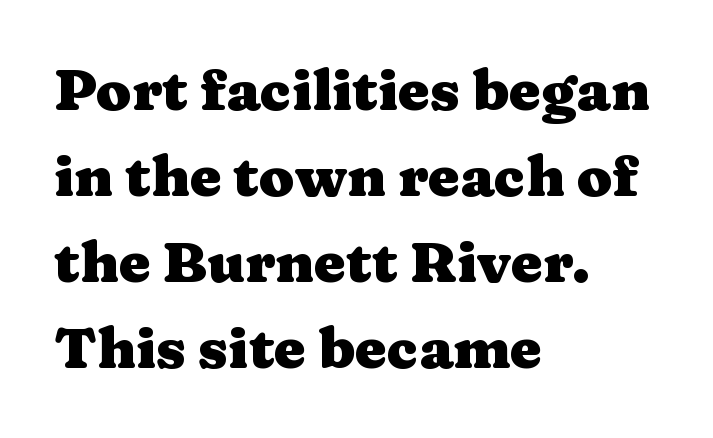
No extra tracking has been applied to these lines. Weight check: bold — yes, fully. The lines sit at an ordinary, default distance from one another. The string is rendered with underlining switched off. Spacing verdict: proportional, widths tailored to each character.
